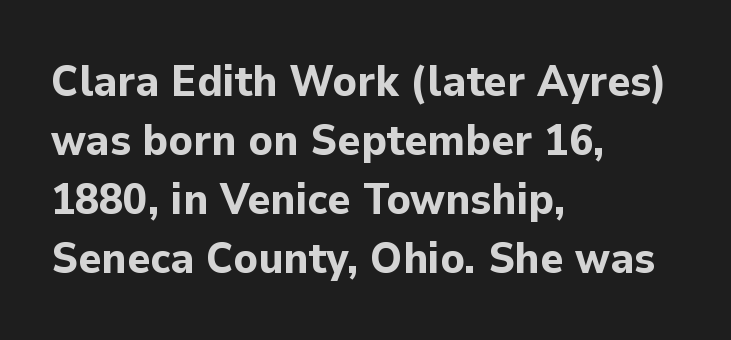
Q: Is the text bold? A: Yes.
Q: Is the text italic (slanted)? A: No, it is upright.
Q: Is the typeface a serif or a sans-serif typeface? A: Sans-serif.
Q: Is the text underlined? A: No.
Q: How is the paragraph aligned? A: Left-aligned.
Q: Is the spacing between letters normal or unusually wide? A: Normal.
Q: Is the spacing between lines tight, normal or loose? A: Normal.
Q: Width (condensed, normal, or wide)? A: Normal.
Q: Stroke contrast? A: Low.
Q: x-height? A: Medium.
Q: Monospaced? A: No.
